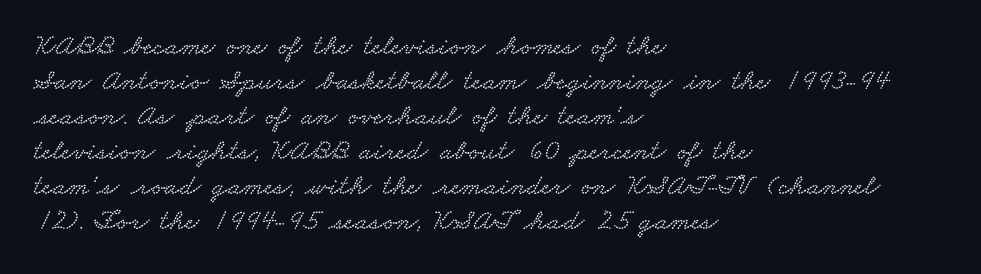
The image shows 29 px wide serif type; set left-aligned, line spacing 1.21x, normal letter spacing, not underlined; low stroke contrast and a small x-height.
